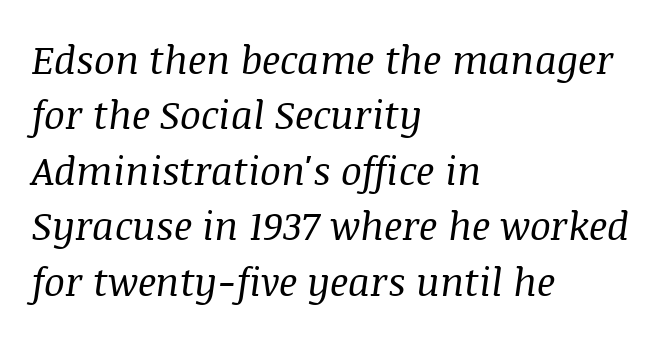
The image shows 39 px regular-weight serif type, italic (leaning right); set left-aligned, normal line spacing (1.42x), normal letter spacing, not underlined; medium stroke contrast and a large x-height.
